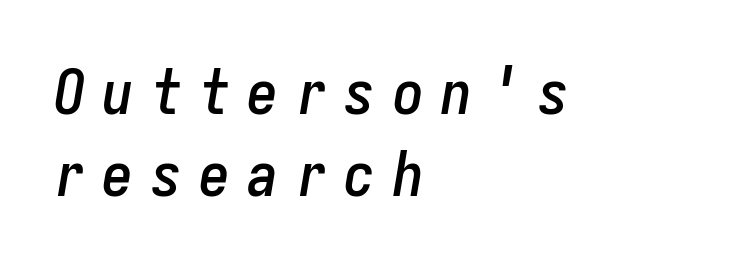
Descenders are the only things crossing below the line. Characters are canted at an angle relative to the baseline's perpendicular. Each word looks stretched out because of the extra space between its letters. A typesetter would call this monospace, since all characters share one set width.
